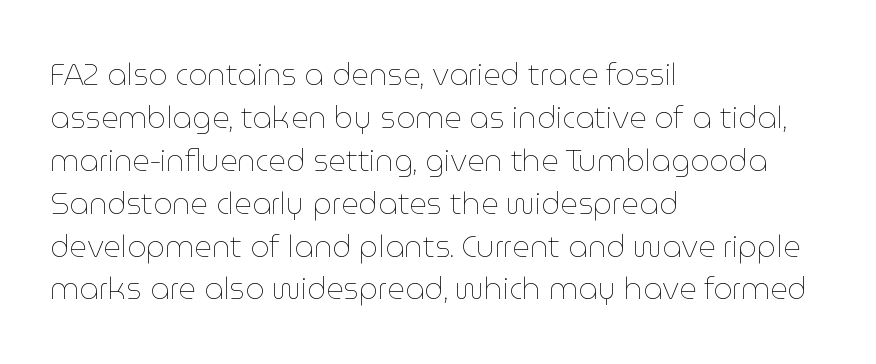
Q: Is the text bold? A: No.
Q: Is the text italic (slanted)? A: No, it is upright.
Q: Is the text underlined? A: No.
Q: How is the paragraph aligned? A: Left-aligned.
Q: Is the spacing between letters normal or unusually wide? A: Normal.
Q: Is the spacing between lines tight, normal or loose? A: Normal.
Q: Width (condensed, normal, or wide)? A: Normal.
Q: Stroke contrast? A: Low.
Q: x-height? A: Medium.
Q: Monospaced? A: No.
